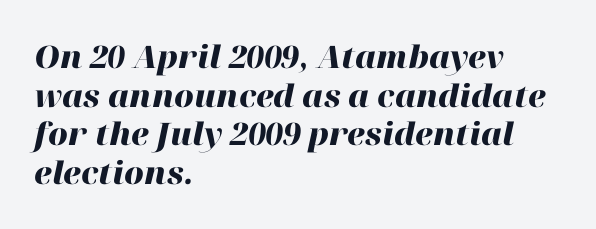
The image shows 31 px heavy type, italic (leaning right); set left-aligned, normal line spacing (1.25x), normal letter spacing, not underlined; high stroke contrast and a medium x-height.
